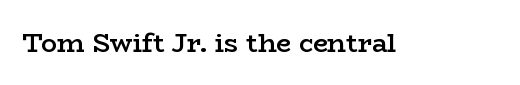
{"italic": "no", "bold": "semi", "underline": "no", "letter_spacing": "normal", "letter_spacing_em": 0.0, "glyph_px": 26}
